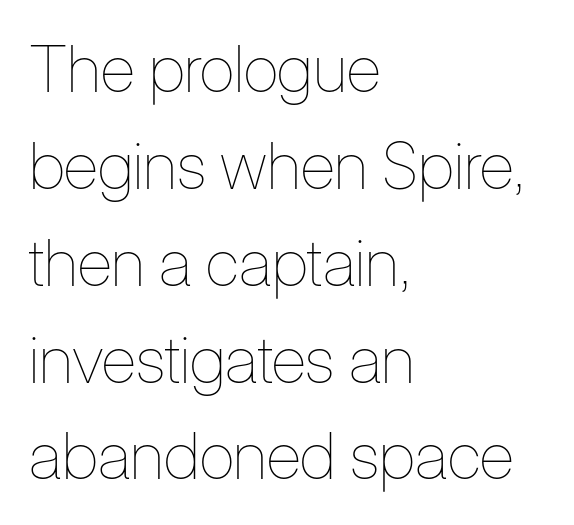
Q: Is the text bold? A: No.
Q: Is the text italic (slanted)? A: No, it is upright.
Q: Is the text underlined? A: No.
Q: How is the paragraph aligned? A: Left-aligned.
Q: Is the spacing between letters normal or unusually wide? A: Normal.
Q: Is the spacing between lines tight, normal or loose? A: Normal.
Q: Width (condensed, normal, or wide)? A: Condensed.
Q: Stroke contrast? A: Low.
Q: x-height? A: Medium.
Q: Monospaced? A: No.
